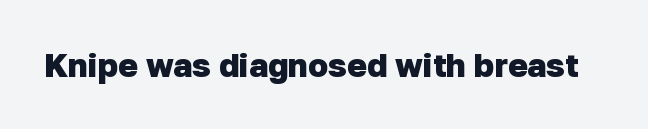
Think of a printed novel: that variable character pitch is what you see here. Set as a true bold cut, around the 700 mark. No extra tracking has been applied to these lines. Look at the bottom of the vertical strokes: they stop flat, with no serifs. Check under the words: just untouched page.
